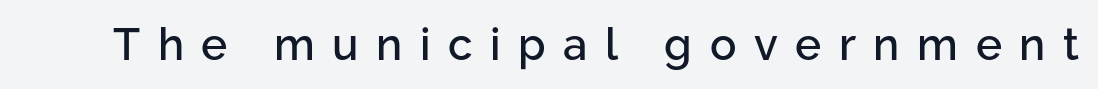
Q: Is the text italic (slanted)? A: No, it is upright.
Q: Is the typeface a serif or a sans-serif typeface? A: Sans-serif.
Q: Is the text underlined? A: No.
Q: Is the spacing between letters normal or unusually wide? A: Unusually wide.
Q: Width (condensed, normal, or wide)? A: Normal.
Q: Stroke contrast? A: Low.
Q: x-height? A: Medium.
Q: Monospaced? A: No.
